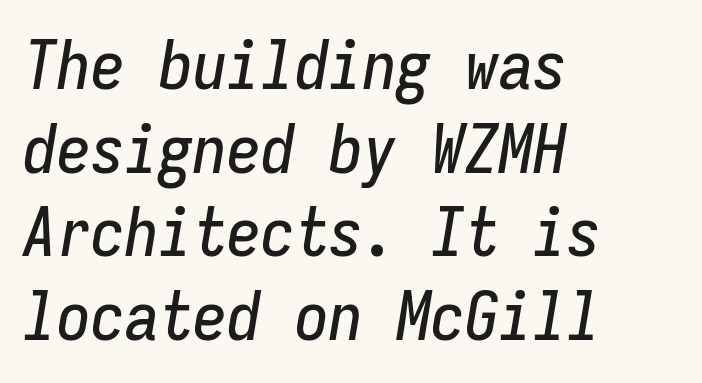
{"italic": "yes", "lean": "right", "slant_degrees": 9, "width": "condensed", "stroke_contrast": "low", "x_height": "medium", "monospaced": "yes", "underline": "no", "align": "left", "line_spacing_ratio": 1.23, "letter_spacing": "normal", "letter_spacing_em": 0.0, "glyph_px": 68}
